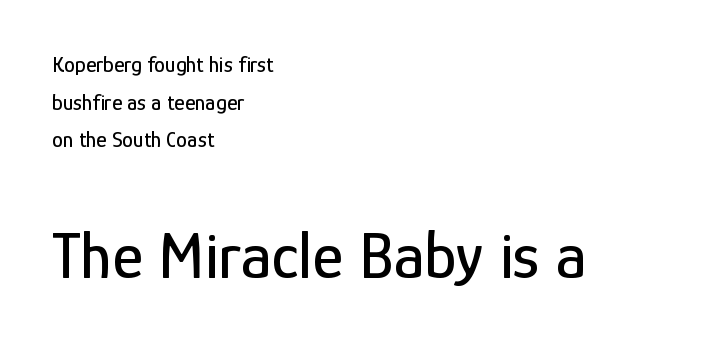
The image shows 66 px condensed sans-serif type, upright; set left-aligned, line spacing 1.71x, normal letter spacing, not underlined; the second (bottom) block is 3.0x larger; low stroke contrast and a medium x-height.
